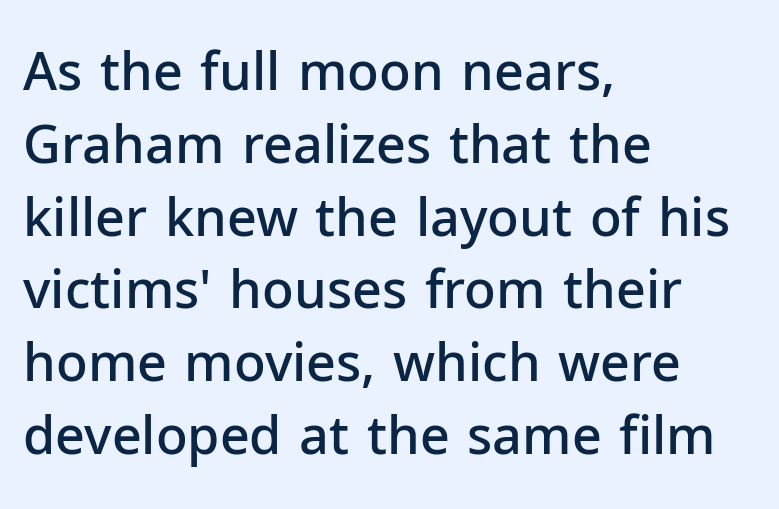
The image shows 52 px semibold sans-serif type, upright; set left-aligned, normal line spacing (1.4x), normal letter spacing, not underlined; low stroke contrast and a medium x-height.
